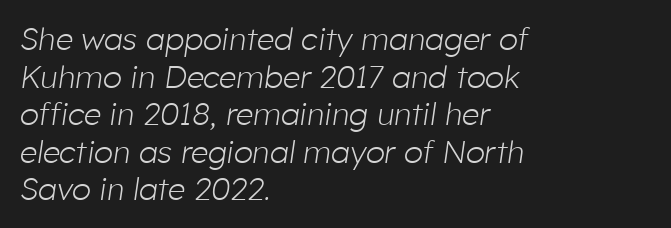
The image shows 31 px light type, italic (leaning right); set left-aligned, line spacing 1.21x, normal letter spacing, not underlined; low stroke contrast and a medium x-height.
